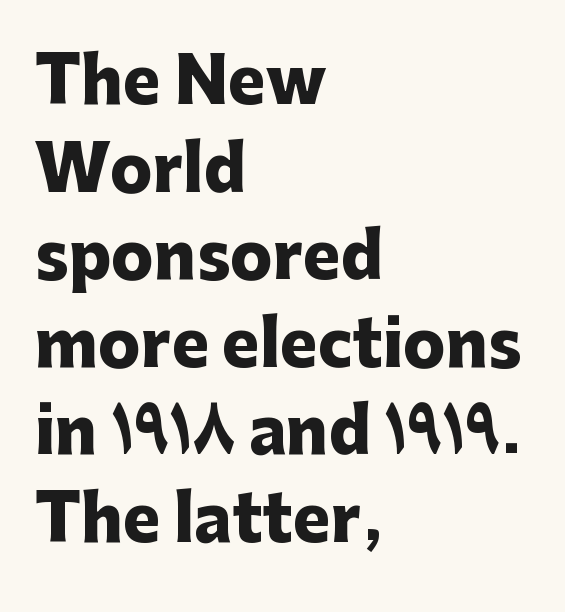
{"serif": "no", "italic": "no", "bold": "yes", "weight": "heavy", "width": "normal", "stroke_contrast": "low", "x_height": "medium", "monospaced": "no", "underline": "no", "align": "left", "line_spacing": "normal", "line_spacing_ratio": 1.39, "letter_spacing": "normal", "letter_spacing_em": 0.0, "glyph_px": 63}
